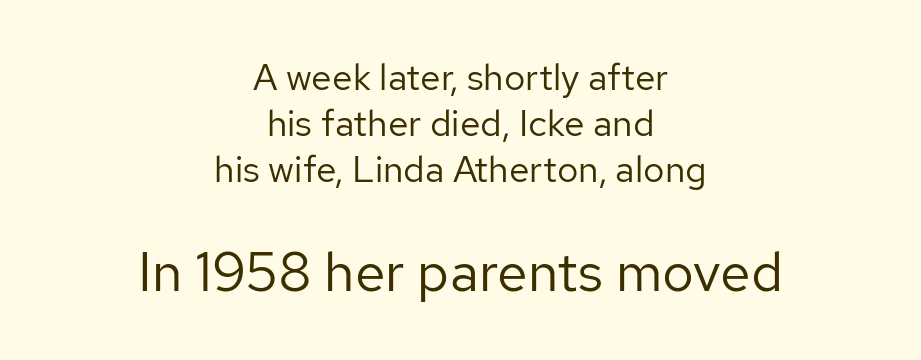
{"serif": "no", "italic": "no", "bold": "no", "weight": "regular", "width": "normal", "stroke_contrast": "low", "x_height": "medium", "monospaced": "no", "underline": "no", "align": "center", "line_spacing": "normal", "line_spacing_ratio": 1.25, "letter_spacing": "normal", "letter_spacing_em": 0.0, "larger_block": "second", "size_ratio": 1.49, "glyph_px": 55}
